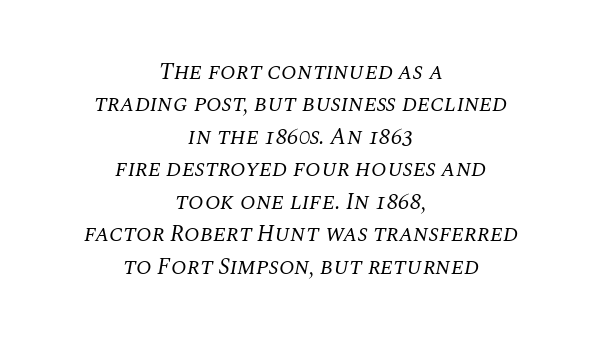
The image shows 23 px text type, italic (leaning right); set centered, normal line spacing (1.41x), normal letter spacing, not underlined.
